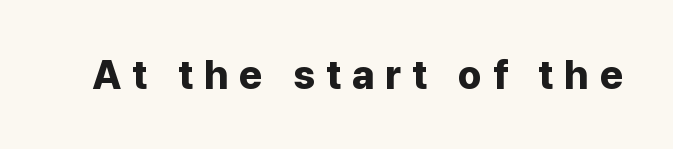
{"serif": "no", "italic": "no", "bold": "yes", "weight": "bold", "width": "normal", "stroke_contrast": "low", "x_height": "medium", "monospaced": "no", "underline": "no", "letter_spacing": "wide", "letter_spacing_em": 0.27, "glyph_px": 40}
